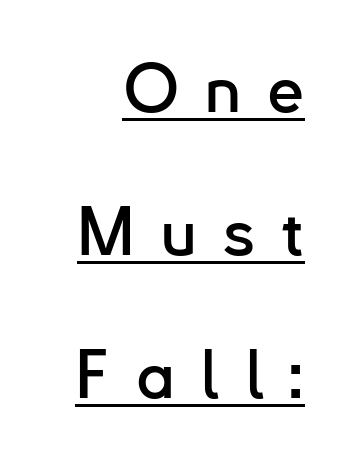
The image shows 66 px sans-serif type, upright; set right-aligned, loose line spacing (2.17x), unusually wide letter spacing (+0.39 em), underlined; low stroke contrast and a small x-height.
